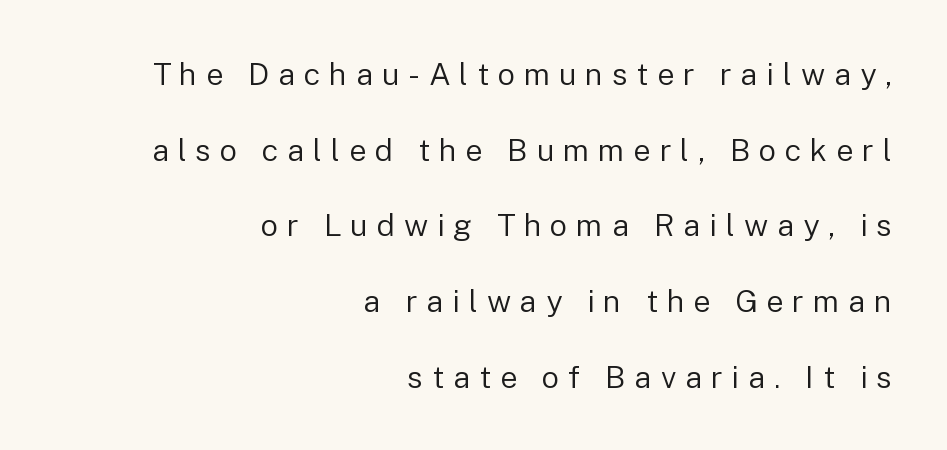
The image shows 31 px regular-weight sans-serif type, upright; set right-aligned, loose line spacing (2.44x), unusually wide letter spacing (+0.28 em), not underlined; low stroke contrast and a medium x-height.
